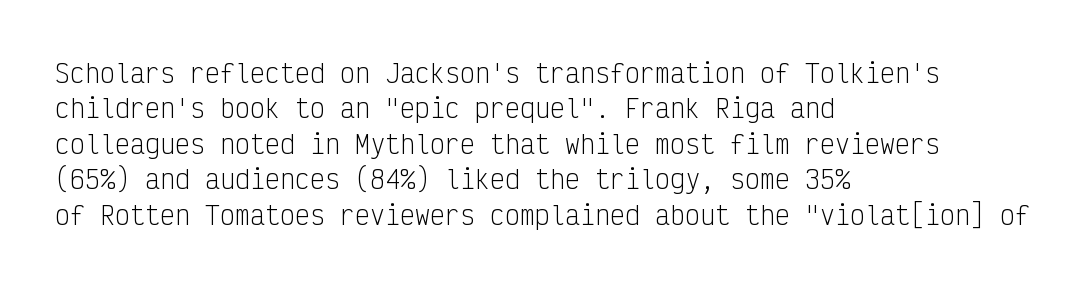
Q: Is the text bold? A: No.
Q: Is the text italic (slanted)? A: No, it is upright.
Q: Is the text underlined? A: No.
Q: How is the paragraph aligned? A: Left-aligned.
Q: Is the spacing between letters normal or unusually wide? A: Normal.
Q: Is the spacing between lines tight, normal or loose? A: Normal.
